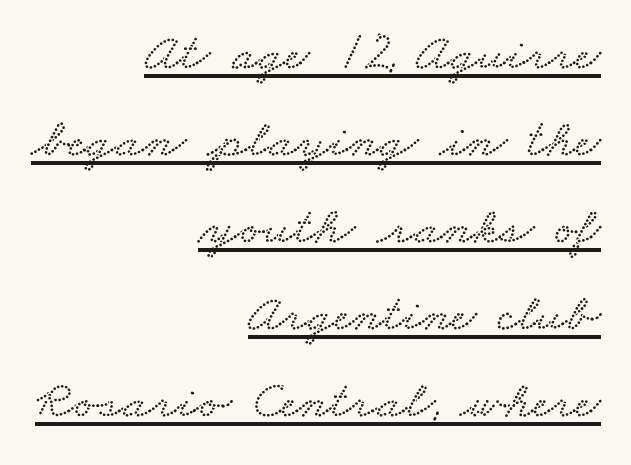
Casual observation: everything's shoved over to the right. A typesetter would call this leading conventional body-copy spacing. A typesetter would call this proportional, since set widths differ per character. Default kerning and tracking; the words read as compact shapes. Does a line run under the words? Yes, clearly.
